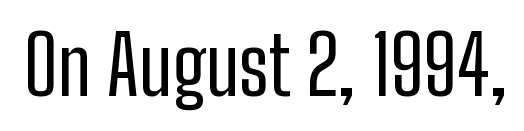
Glyph-to-glyph distance matches everyday printed text. The words here are not underlined. Check where the strokes stop: nothing finishes them off — pure sans. Characters remain perfectly vertical along every line. No chunkiness to these letters — they're not bold. Varying glyph widths throughout — classic text-font behaviour.
